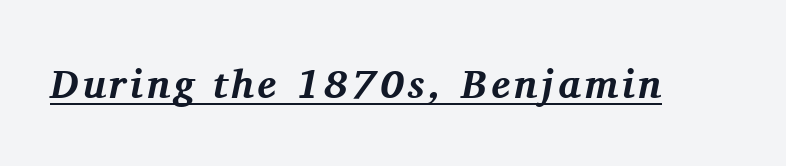
The image shows 40 px bold serif type, italic (leaning right); set underlined; medium stroke contrast and a medium x-height.
